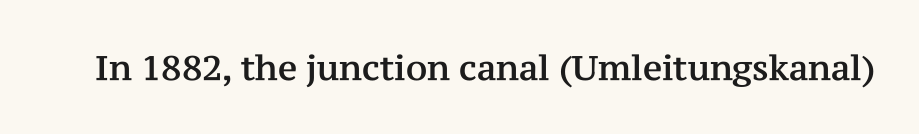
The image shows 34 px serif type, upright; set normal letter spacing, not underlined; medium stroke contrast and a medium x-height.
